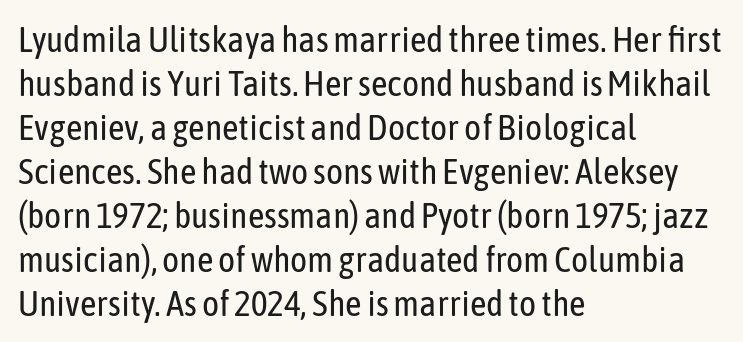
The image shows 36 px regular-weight, condensed sans-serif type, upright; set left-aligned, line spacing 1.22x, normal letter spacing, not underlined; low stroke contrast and a medium x-height.
